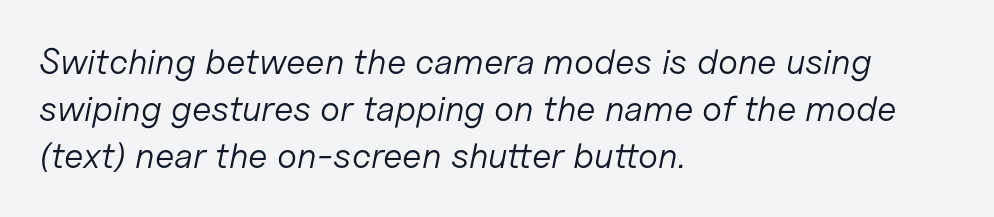
Look at the tracking — it's just the regular setting, nothing added. Yep, that's italic — everything's leaning. The lines sit at an ordinary, default distance from one another. Think of a printed novel: that variable character pitch is what you see here. The letters look calm and open, with moderate or lighter stems.
